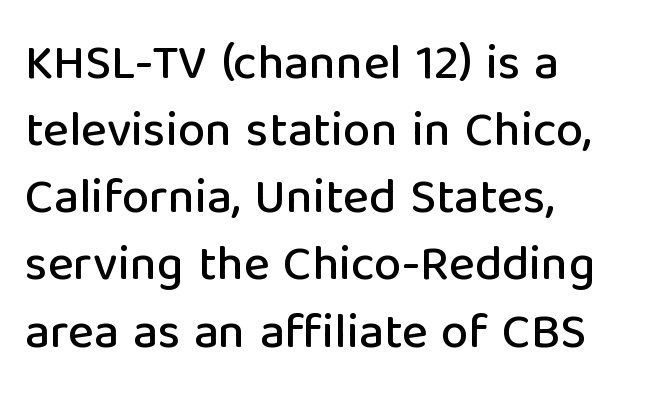
A roman cut, with each character standing at attention. Think of a printed novel: that variable character pitch is what you see here. Just letters on the line, the space beneath them empty. There is no visible air inserted between adjacent glyphs. Regarding serifs, this sample does without them. Leftover space on each line is placed entirely after the last word.
